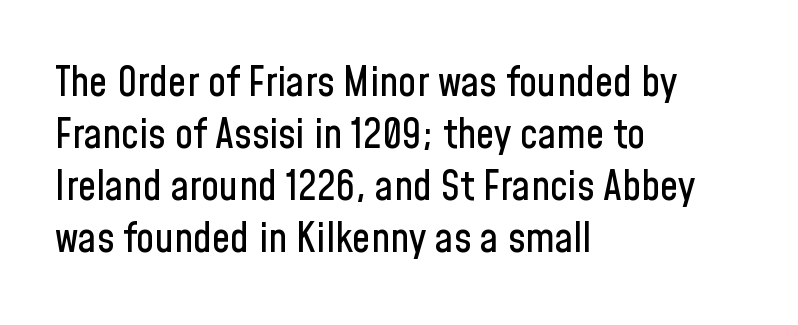
Q: Is the text italic (slanted)? A: No, it is upright.
Q: Is the typeface a serif or a sans-serif typeface? A: Sans-serif.
Q: Is the text underlined? A: No.
Q: How is the paragraph aligned? A: Left-aligned.
Q: Is the spacing between letters normal or unusually wide? A: Normal.
Q: Is the spacing between lines tight, normal or loose? A: Normal.
Q: Width (condensed, normal, or wide)? A: Condensed.
Q: Stroke contrast? A: Low.
Q: x-height? A: Medium.
Q: Monospaced? A: No.
